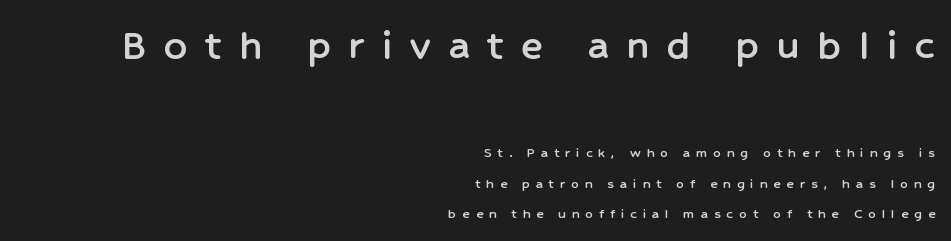
The image shows 45 px sans-serif type, upright; set right-aligned, loose line spacing (2.03x), unusually wide letter spacing (+0.4 em), not underlined; the first (top) block is 3.0x larger; low stroke contrast and a medium x-height.
